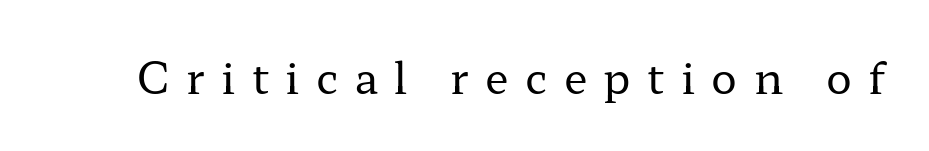
The letterforms sit at book weight or below. Style check: upright. What kind of face is this? One with serifs. Loose tracking; the words dissolve into strings of separated letters. Looks like regular typesetting: each glyph gets only the width it needs. Bare-footed words on every line.
